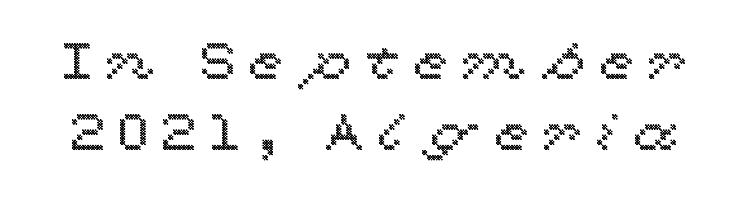
Normally led — the rows are evenly, conventionally spaced. The passage shown has open, widely tracked lettering throughout. Decoration check: the copy has no underline. Varying glyph widths throughout — classic text-font behaviour.
